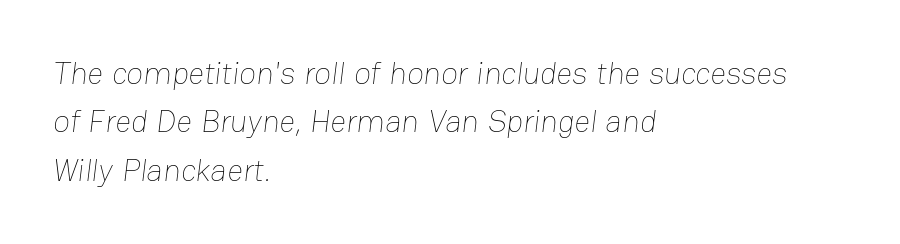
If you drew a ruler down the left edge, every line would touch it. A typesetter would call this proportional, since set widths differ per character. In terms of letterspacing, this is plain default setting. The font is comparable to plain body text, perhaps lighter. The gap between lines stays unmarked. A typesetter would call this leading conventional body-copy spacing.
